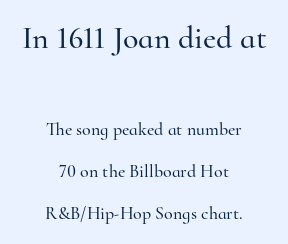
Q: Is the text italic (slanted)? A: No, it is upright.
Q: Is the typeface a serif or a sans-serif typeface? A: Serif.
Q: Is the text underlined? A: No.
Q: How is the paragraph aligned? A: Centered.
Q: Is the spacing between letters normal or unusually wide? A: Normal.
Q: Is the spacing between lines tight, normal or loose? A: Loose.
Q: Which block of text is set in a larger size, the first (top) or the second (bottom)? A: The first (top) one.
Q: Width (condensed, normal, or wide)? A: Normal.
Q: Stroke contrast? A: High.
Q: x-height? A: Small.
Q: Monospaced? A: No.
